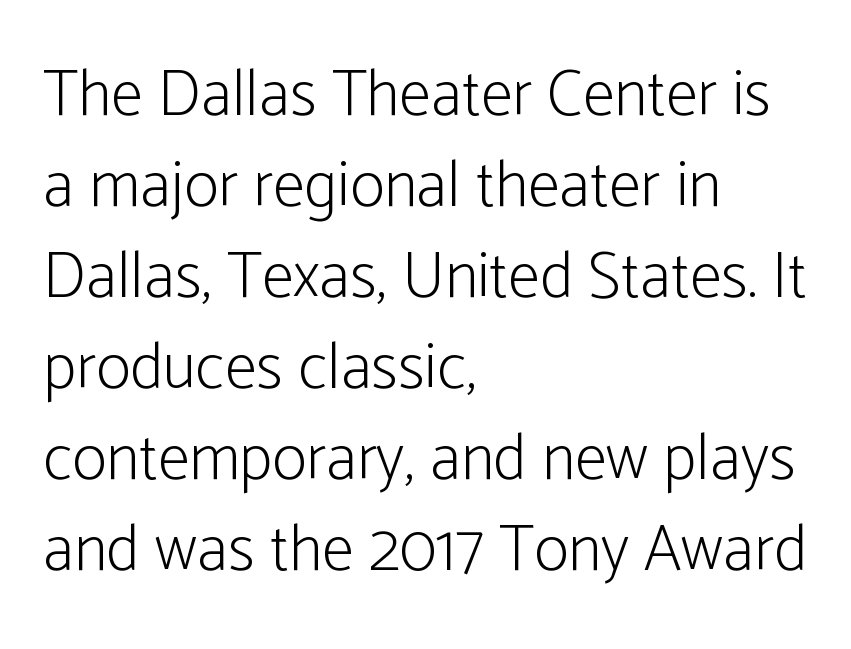
The image shows 65 px light, condensed sans-serif type, upright; set left-aligned, normal line spacing (1.4x), normal letter spacing, not underlined; low stroke contrast and a medium x-height.
